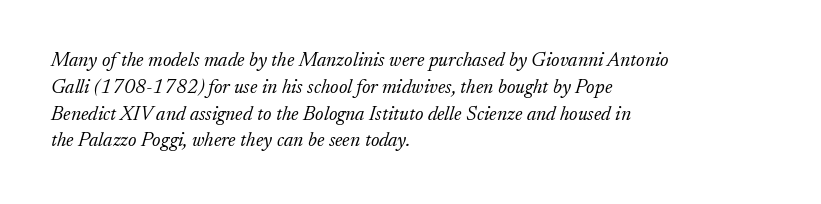
Q: Is the text bold? A: No.
Q: Is the text italic (slanted)? A: Yes, it leans right by about 17 degrees.
Q: Is the text underlined? A: No.
Q: How is the paragraph aligned? A: Left-aligned.
Q: Is the spacing between letters normal or unusually wide? A: Normal.
Q: Is the spacing between lines tight, normal or loose? A: Normal.
